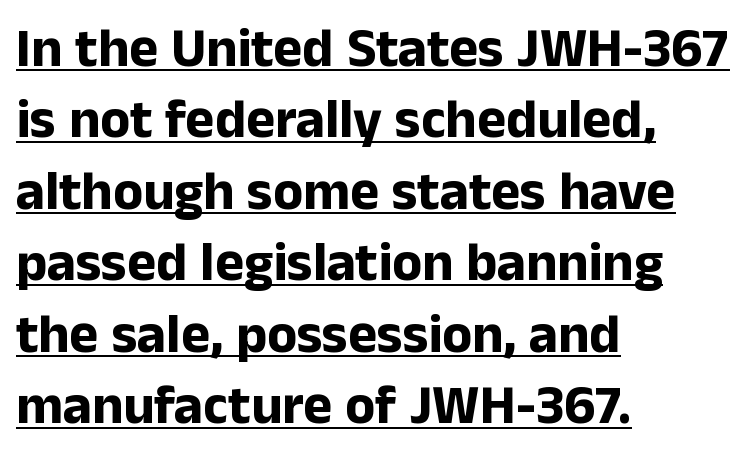
Q: Is the text bold? A: Yes.
Q: Is the text italic (slanted)? A: No, it is upright.
Q: Is the typeface a serif or a sans-serif typeface? A: Sans-serif.
Q: Is the text underlined? A: Yes.
Q: How is the paragraph aligned? A: Left-aligned.
Q: Is the spacing between letters normal or unusually wide? A: Normal.
Q: Is the spacing between lines tight, normal or loose? A: Normal.
Q: Width (condensed, normal, or wide)? A: Normal.
Q: Stroke contrast? A: Low.
Q: x-height? A: Medium.
Q: Monospaced? A: No.
